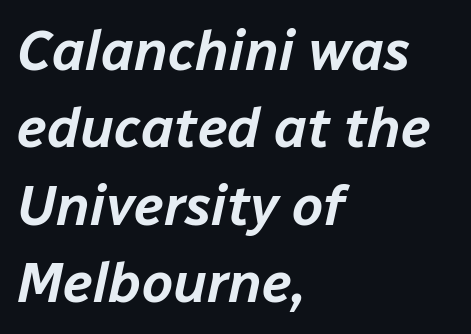
Q: Is the text italic (slanted)? A: Yes, it leans right by about 12 degrees.
Q: Is the text underlined? A: No.
Q: How is the paragraph aligned? A: Left-aligned.
Q: Is the spacing between letters normal or unusually wide? A: Normal.
Q: Is the spacing between lines tight, normal or loose? A: Normal.
Q: Width (condensed, normal, or wide)? A: Normal.
Q: Stroke contrast? A: Low.
Q: x-height? A: Medium.
Q: Monospaced? A: No.
